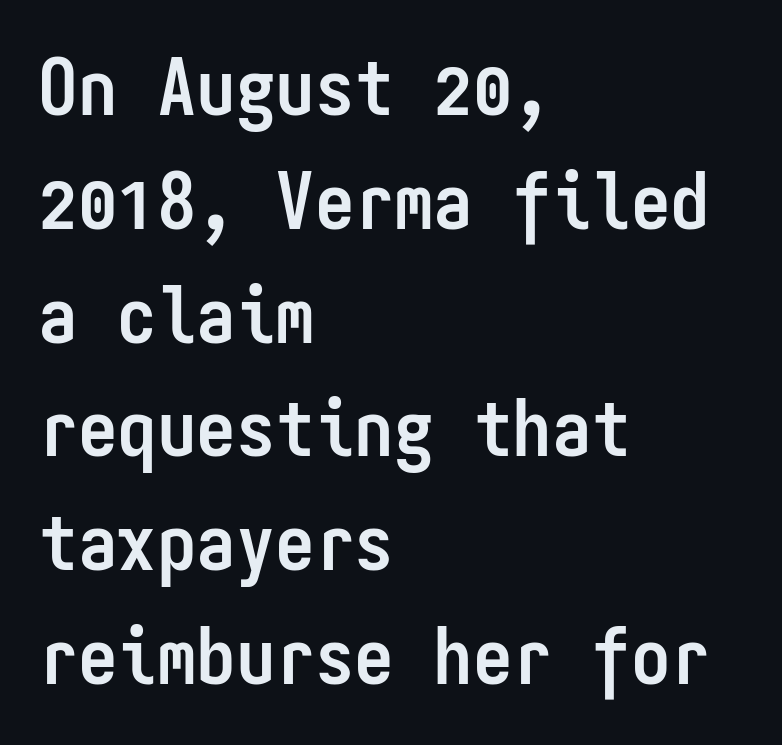
The image shows 79 px semibold, condensed sans-serif type, upright, monospaced; set left-aligned, normal line spacing (1.44x), normal letter spacing, not underlined; low stroke contrast and a medium x-height.
